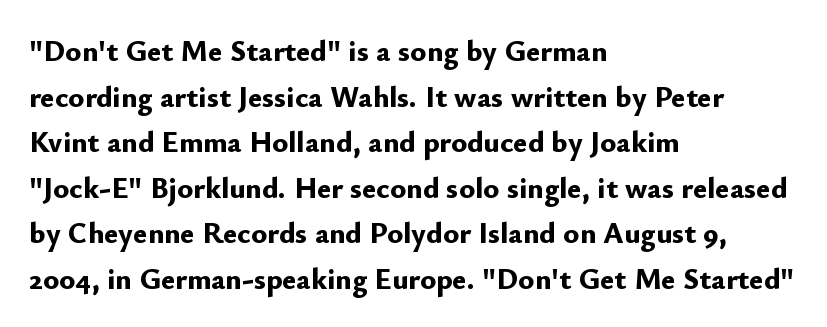
The image shows 30 px bold sans-serif type, upright; set left-aligned, normal line spacing (1.52x), normal letter spacing, not underlined; low stroke contrast and a small x-height.
